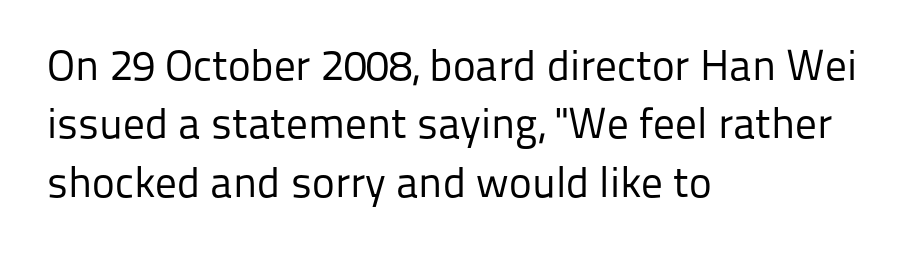
Q: Is the text bold? A: No.
Q: Is the text italic (slanted)? A: No, it is upright.
Q: Is the typeface a serif or a sans-serif typeface? A: Sans-serif.
Q: Is the text underlined? A: No.
Q: How is the paragraph aligned? A: Left-aligned.
Q: Is the spacing between letters normal or unusually wide? A: Normal.
Q: Is the spacing between lines tight, normal or loose? A: Normal.
Q: Width (condensed, normal, or wide)? A: Normal.
Q: Stroke contrast? A: Low.
Q: x-height? A: Medium.
Q: Monospaced? A: No.
